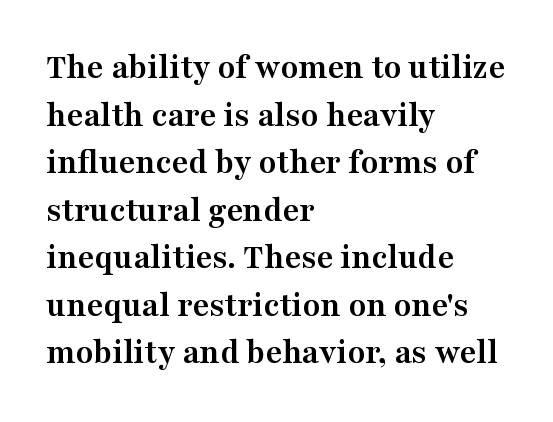
Q: Is the text bold? A: Yes.
Q: Is the text italic (slanted)? A: No, it is upright.
Q: Is the typeface a serif or a sans-serif typeface? A: Serif.
Q: Is the text underlined? A: No.
Q: How is the paragraph aligned? A: Left-aligned.
Q: Is the spacing between letters normal or unusually wide? A: Normal.
Q: Is the spacing between lines tight, normal or loose? A: Normal.
Q: Width (condensed, normal, or wide)? A: Wide.
Q: Stroke contrast? A: Medium.
Q: x-height? A: Medium.
Q: Monospaced? A: No.
